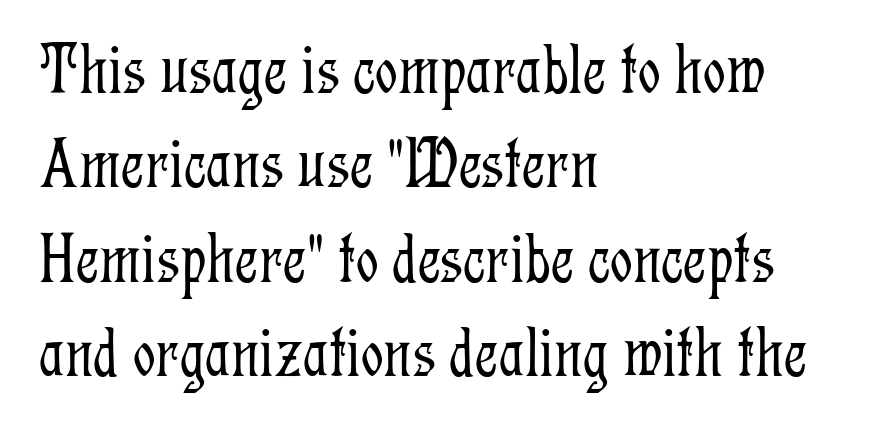
{"serif": "yes", "italic": "no", "bold": "no", "weight": "light", "width": "condensed", "stroke_contrast": "low", "x_height": "medium", "monospaced": "no", "underline": "no", "align": "left", "line_spacing": "normal", "line_spacing_ratio": 1.33, "letter_spacing": "normal", "letter_spacing_em": 0.0, "glyph_px": 71}
